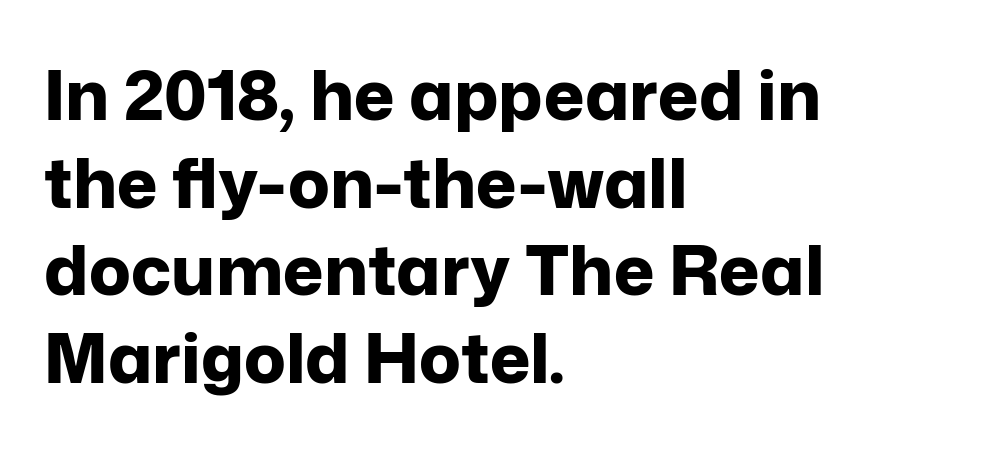
The letters stand straight up with perfectly vertical stems. The type is set solid horizontally, with unmodified tracking. Think of a printed novel: that variable character pitch is what you see here. Nobody drew a line under any word here. Horizontal bands of white between lines are of average thickness.
